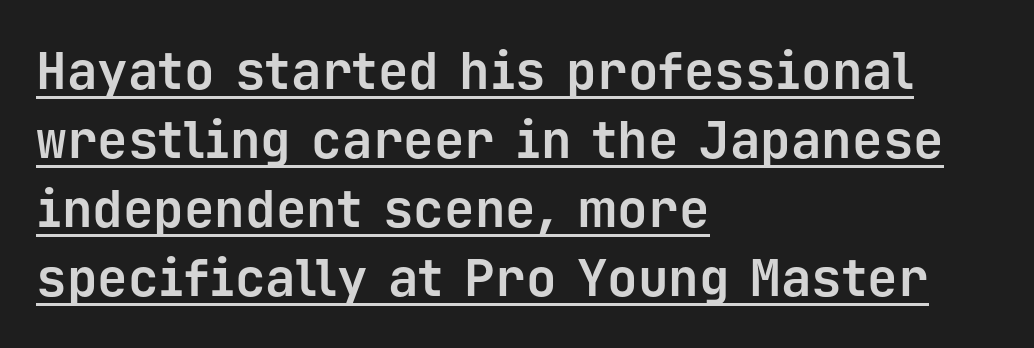
Notice how the stems are strictly vertical — no italics here. Is this a fixed-width face? Yes — each glyph sits in an identical cell. Glyph-to-glyph distance matches everyday printed text. One glance says typical: line gaps are just what's usual.
